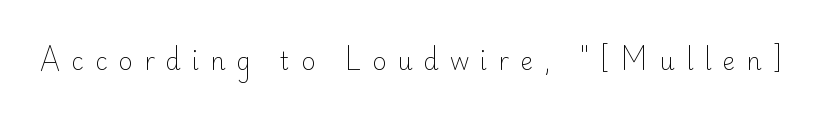
The font's upright variant was chosen for this text. The line texture is sparse and dotted thanks to wide tracking. Underlining? Definitely not there. The font is comparable to plain body text, perhaps lighter.
